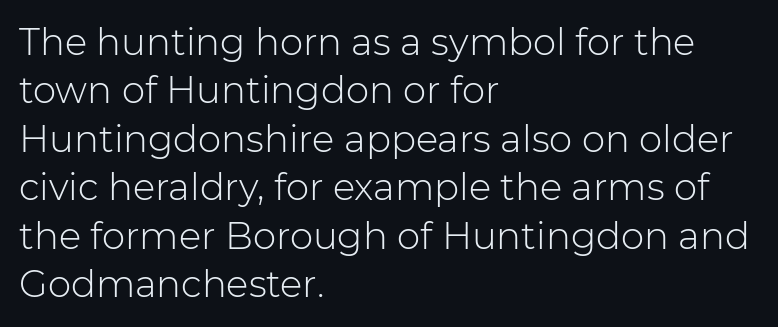
The image shows 37 px light sans-serif type, upright; set left-aligned, normal line spacing (1.31x), normal letter spacing, not underlined; low stroke contrast and a medium x-height.
